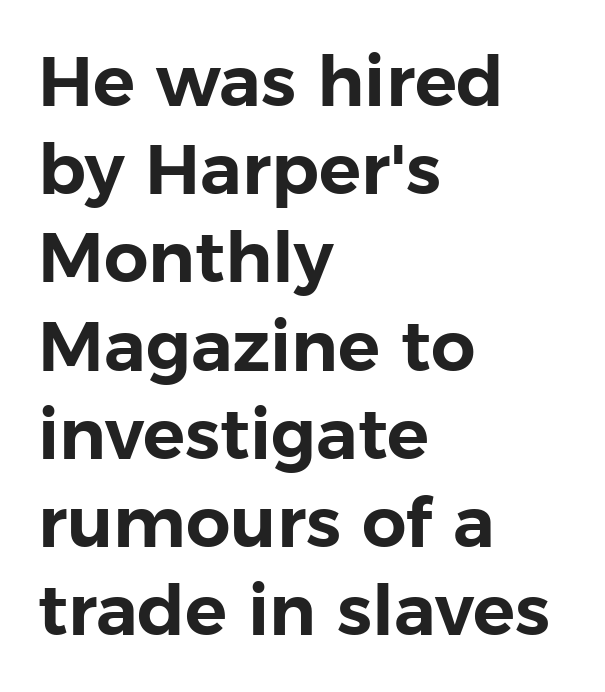
The image shows 70 px sans-serif type, upright; set left-aligned, normal line spacing (1.26x), normal letter spacing, not underlined; low stroke contrast and a medium x-height.
